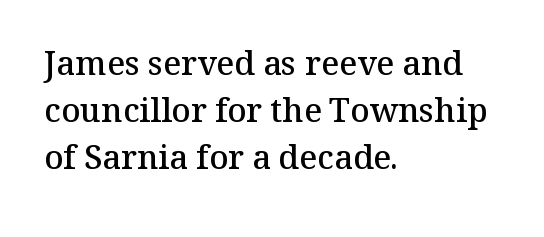
Q: Is the text bold? A: Semi-bold.
Q: Is the text italic (slanted)? A: No, it is upright.
Q: Is the typeface a serif or a sans-serif typeface? A: Serif.
Q: Is the text underlined? A: No.
Q: How is the paragraph aligned? A: Left-aligned.
Q: Is the spacing between letters normal or unusually wide? A: Normal.
Q: Is the spacing between lines tight, normal or loose? A: Normal.
Q: Width (condensed, normal, or wide)? A: Normal.
Q: Stroke contrast? A: Medium.
Q: x-height? A: Medium.
Q: Monospaced? A: No.
